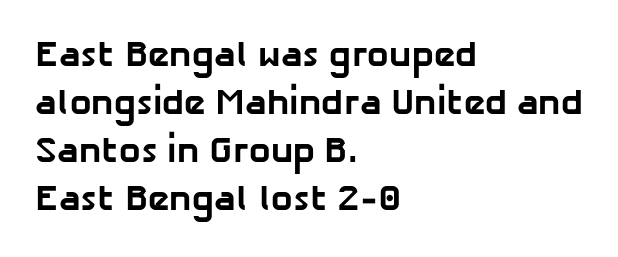
The image shows 36 px bold sans-serif type; set left-aligned, normal line spacing (1.33x), normal letter spacing, not underlined; low stroke contrast and a medium x-height.
